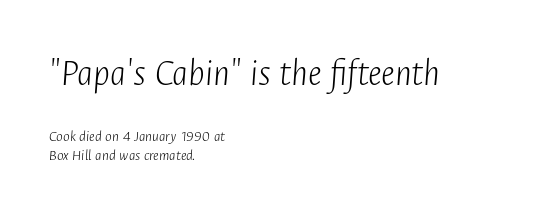
Each word holds together tightly as a unit, with standard inter-letter gaps. Clear beneath every line of the passage. Note the varied advance widths — an 'i' is clearly narrower than an 'm'. The initial chunk of copy outweighs the following chunk in type size.
